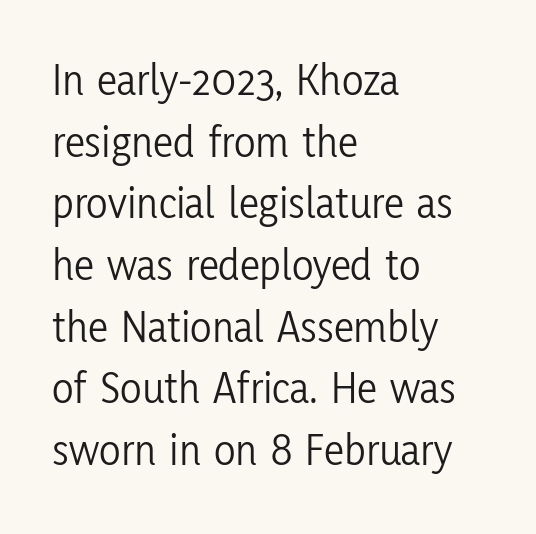
{"serif": "no", "italic": "no", "bold": "no", "weight": "light", "width": "condensed", "stroke_contrast": "low", "x_height": "medium", "monospaced": "no", "underline": "no", "align": "left", "line_spacing": "normal", "line_spacing_ratio": 1.37, "letter_spacing": "normal", "letter_spacing_em": 0.0, "glyph_px": 45}
